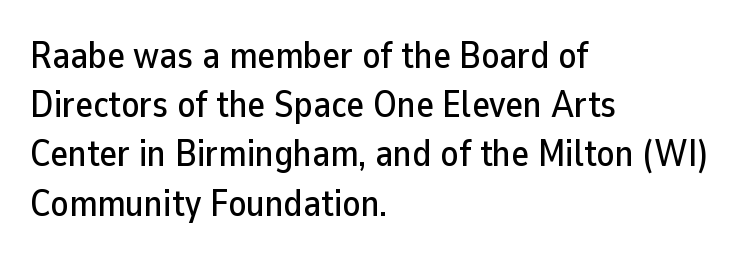
The paragraph has a hard left edge and a soft right edge. The letters advance in unequal steps, a hallmark of proportional type. Honestly, there is no underline to notice here at all. Does extra space separate the letters? No, they use regular spacing. Line spacing here is normal. A sans-serif font was chosen for this passage.
